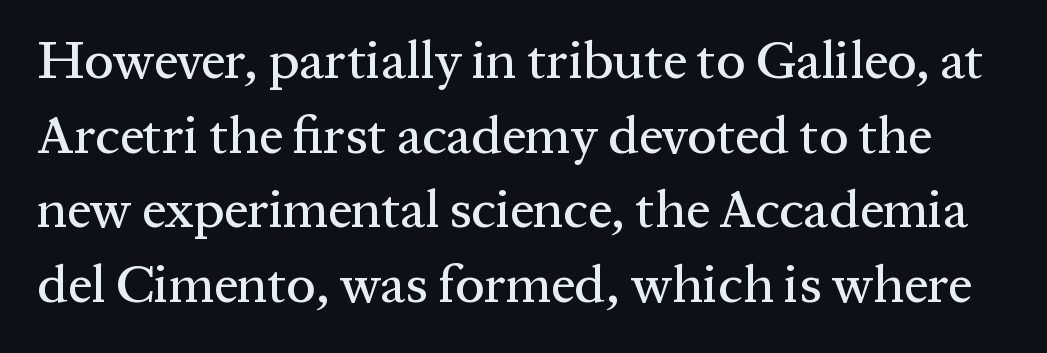
The image shows 53 px serif type, upright; set normal line spacing (1.41x), normal letter spacing, not underlined; medium stroke contrast and a medium x-height.
